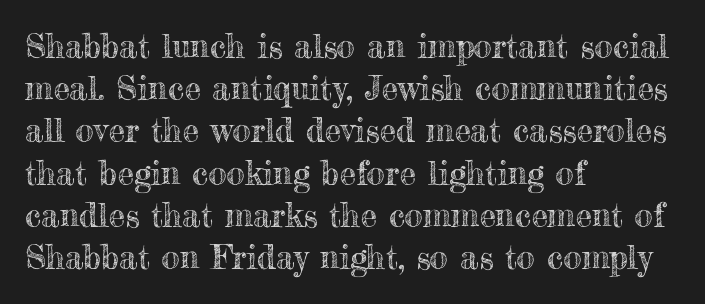
Q: Is the text italic (slanted)? A: No, it is upright.
Q: Is the text underlined? A: No.
Q: How is the paragraph aligned? A: Left-aligned.
Q: Is the spacing between letters normal or unusually wide? A: Normal.
Q: Is the spacing between lines tight, normal or loose? A: Normal.
Q: Width (condensed, normal, or wide)? A: Normal.
Q: x-height? A: Small.
Q: Monospaced? A: No.
